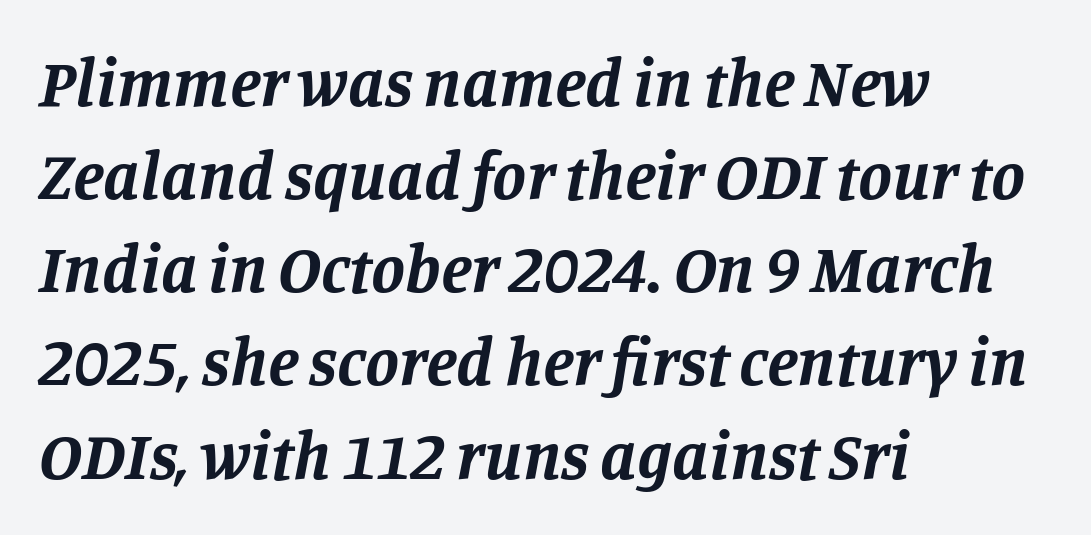
Q: Is the text bold? A: Yes.
Q: Is the text italic (slanted)? A: Yes, it leans right by about 11 degrees.
Q: Is the typeface a serif or a sans-serif typeface? A: Serif.
Q: Is the text underlined? A: No.
Q: How is the paragraph aligned? A: Left-aligned.
Q: Is the spacing between letters normal or unusually wide? A: Normal.
Q: Is the spacing between lines tight, normal or loose? A: Normal.
Q: Width (condensed, normal, or wide)? A: Normal.
Q: Stroke contrast? A: Low.
Q: x-height? A: Large.
Q: Monospaced? A: No.
